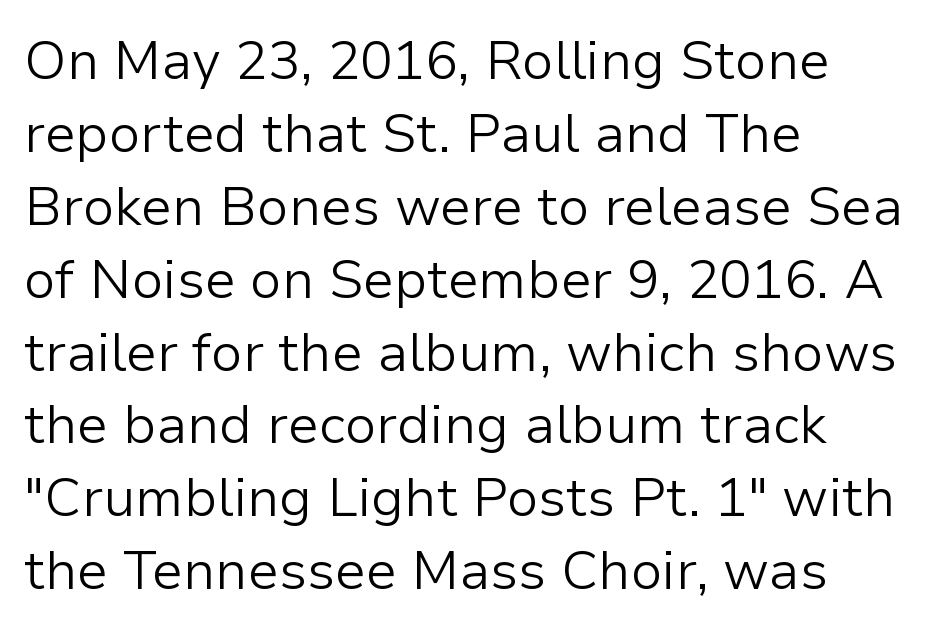
The image shows 54 px light sans-serif type, upright; set left-aligned, normal line spacing (1.35x), normal letter spacing, not underlined; low stroke contrast and a medium x-height.
